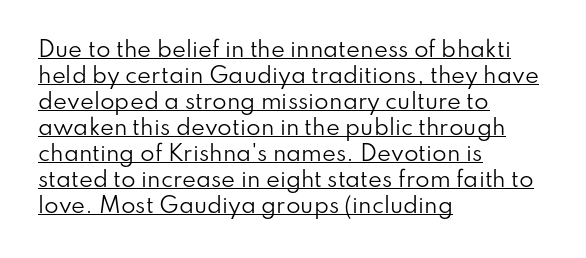
{"italic": "no", "bold": "no", "underline": "yes", "align": "left", "line_spacing_ratio": 1.24, "letter_spacing": "normal", "letter_spacing_em": 0.0, "glyph_px": 21}
